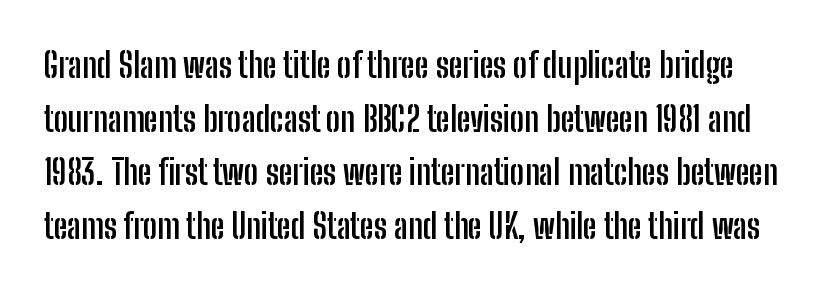
Here the glyphs are tracked normally, forming tight word shapes. A typesetter would label this face a sans. Leading: standard. Nope, not italic — everything's standing straight.
